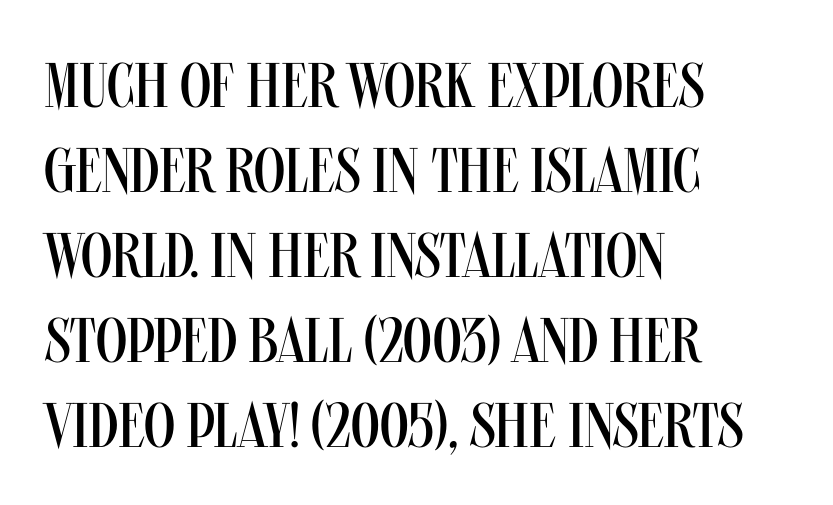
Q: Is the text bold? A: No.
Q: Is the text italic (slanted)? A: No, it is upright.
Q: Is the typeface a serif or a sans-serif typeface? A: Sans-serif.
Q: Is the text underlined? A: No.
Q: How is the paragraph aligned? A: Left-aligned.
Q: Is the spacing between letters normal or unusually wide? A: Normal.
Q: Is the spacing between lines tight, normal or loose? A: Normal.
Q: Width (condensed, normal, or wide)? A: Condensed.
Q: Stroke contrast? A: Medium.
Q: x-height? A: Large.
Q: Monospaced? A: No.
